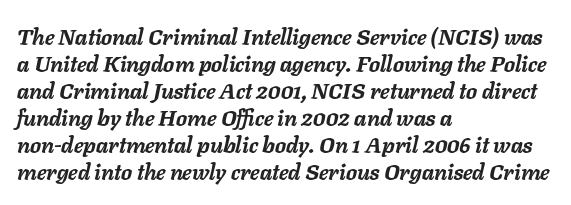
The image shows 22 px bold type, italic (leaning right); set left-aligned, line spacing 1.23x, normal letter spacing, not underlined.
